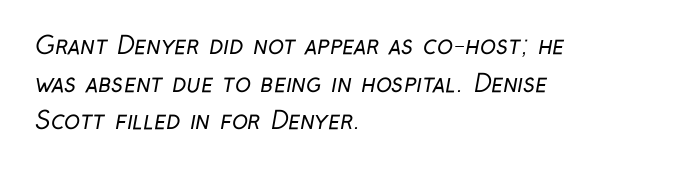
{"bold": "no", "underline": "no", "align": "left", "line_spacing": "normal", "line_spacing_ratio": 1.57, "letter_spacing": "normal", "letter_spacing_em": 0.0, "glyph_px": 24}
